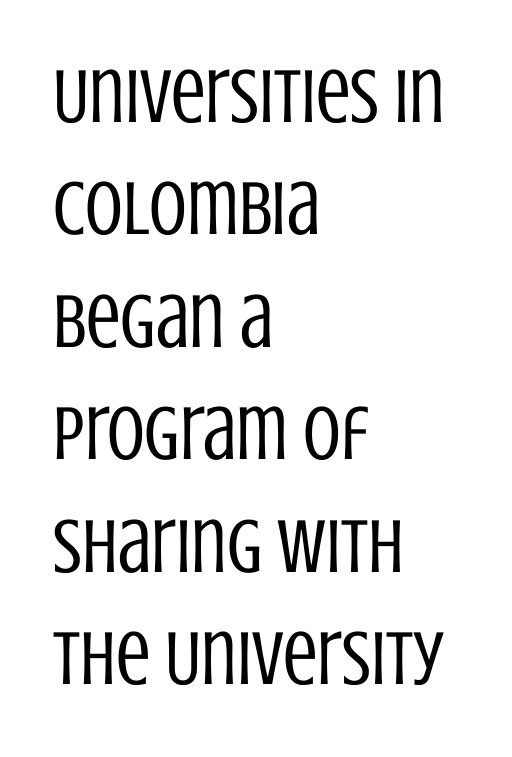
The image shows 77 px regular-weight, condensed sans-serif type, upright; set left-aligned, normal line spacing (1.46x), normal letter spacing, not underlined; low stroke contrast and a large x-height.
